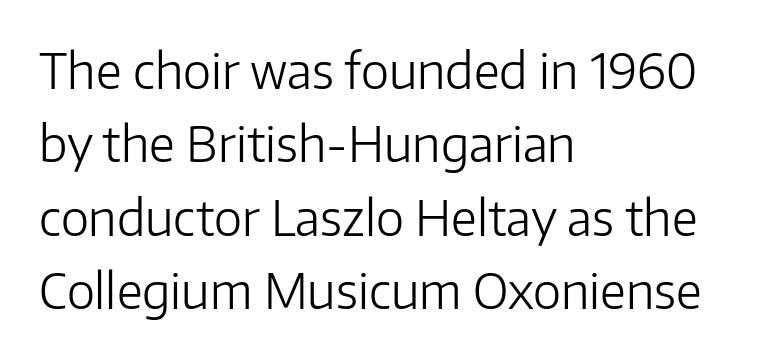
{"serif": "no", "italic": "no", "bold": "no", "weight": "light", "width": "normal", "stroke_contrast": "low", "x_height": "medium", "monospaced": "no", "underline": "no", "align": "left", "line_spacing": "normal", "line_spacing_ratio": 1.53, "letter_spacing": "normal", "letter_spacing_em": 0.0, "glyph_px": 48}
